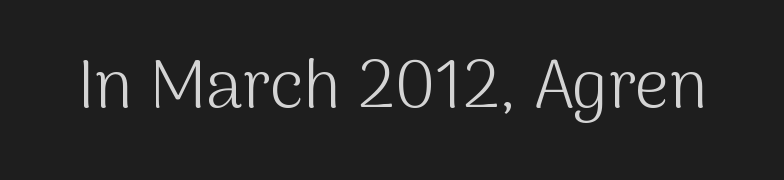
The image shows 67 px light sans-serif type, upright; set normal letter spacing, not underlined; medium stroke contrast and a medium x-height.
